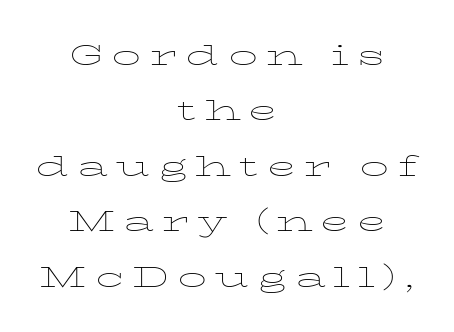
The image shows 29 px thin, wide serif type, upright; set centered, loose line spacing (1.91x), unusually wide letter spacing (+0.27 em), not underlined; low stroke contrast and a medium x-height.
